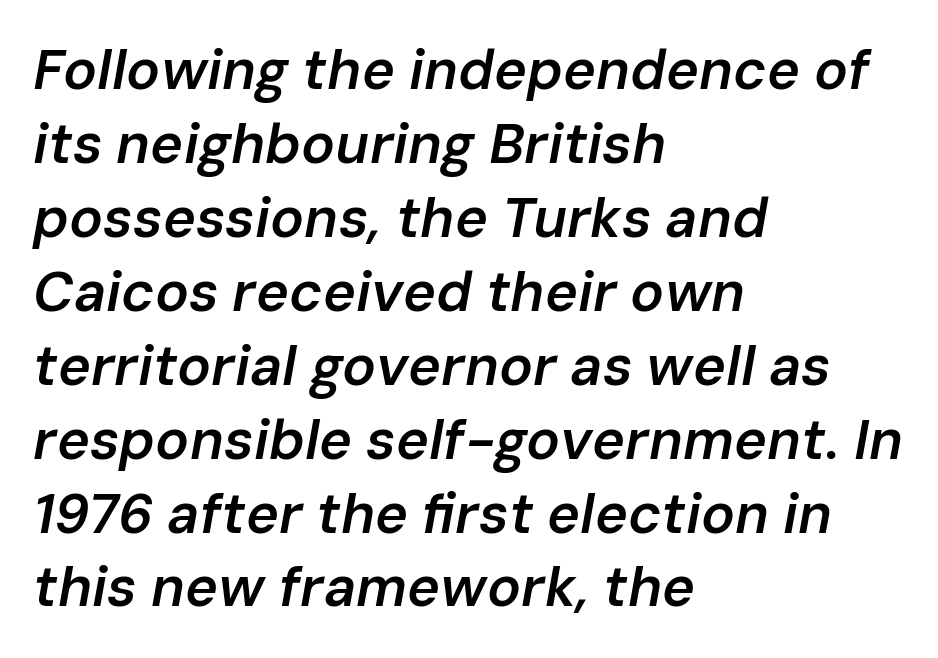
The face used here has a pronounced slope to its letters. How would I describe the line gaps? Plain and ordinary. These lines stack with their left ends in a neat column. This sample uses plain, unmodified letter spacing. Semibold letterforms, between regular and bold. The space directly below the letters is spotless.
